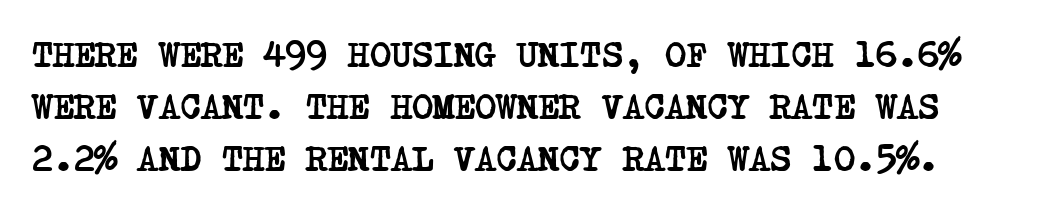
The image shows 36 px semibold, condensed serif type; set normal line spacing (1.45x), normal letter spacing, not underlined; low stroke contrast and a large x-height.
